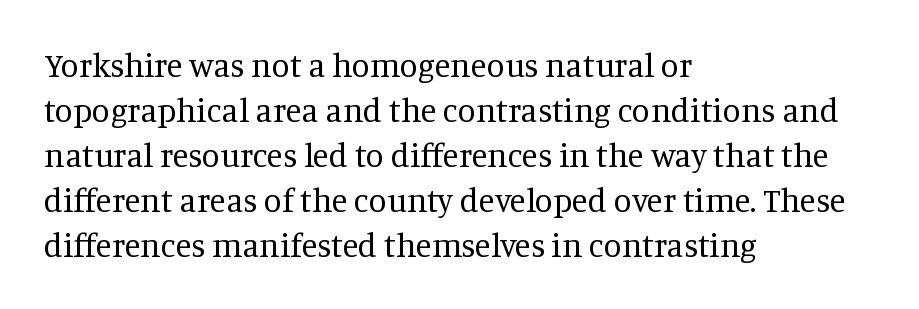
{"serif": "yes", "italic": "no", "bold": "no", "weight": "regular", "width": "normal", "stroke_contrast": "medium", "x_height": "large", "monospaced": "no", "underline": "no", "align": "left", "line_spacing": "normal", "line_spacing_ratio": 1.36, "letter_spacing": "normal", "letter_spacing_em": 0.0, "glyph_px": 33}
